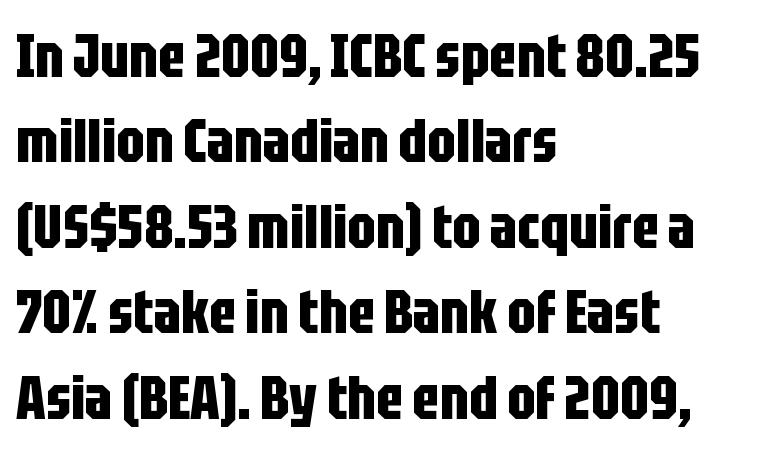
The image shows 61 px bold, condensed sans-serif type, upright; set left-aligned, normal line spacing (1.4x), normal letter spacing, not underlined; low stroke contrast and a large x-height.
